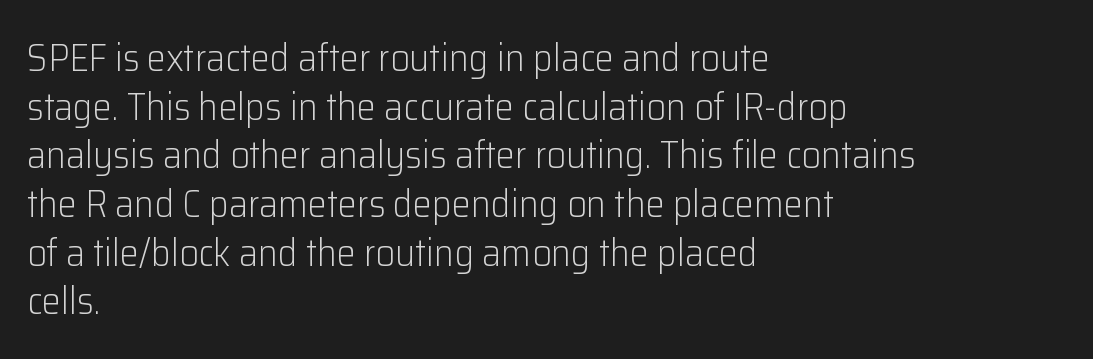
The image shows 38 px light sans-serif type, upright; set left-aligned, normal line spacing (1.28x), normal letter spacing, not underlined; low stroke contrast and a medium x-height.
